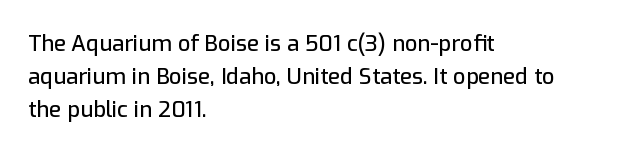
{"italic": "no", "underline": "no", "align": "left", "line_spacing": "normal", "line_spacing_ratio": 1.49, "letter_spacing": "normal", "letter_spacing_em": 0.0, "glyph_px": 22}
